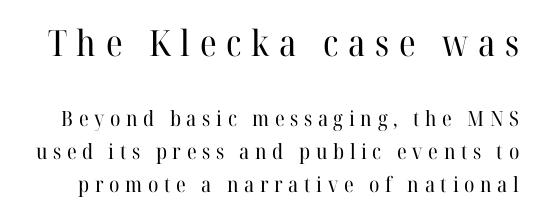
The characters display serif detailing at their extremities. This rendering widens character spacing well past its baseline value. The earlier block is typeset at a bigger size than the later block. Regarding leading, the lines here are spaced in the standard way. Nobody drew a line under any word here.
